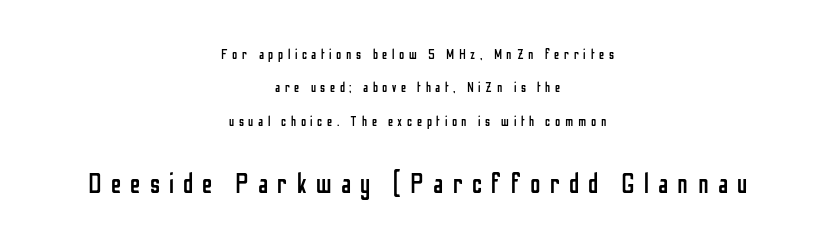
Lines of text with bare space underneath. The passage shown begins with its smaller block and ends with its larger one. No letter is thick-stroked: the sample isn't bold. Serifs: no, the terminals of the letterforms are clean.
